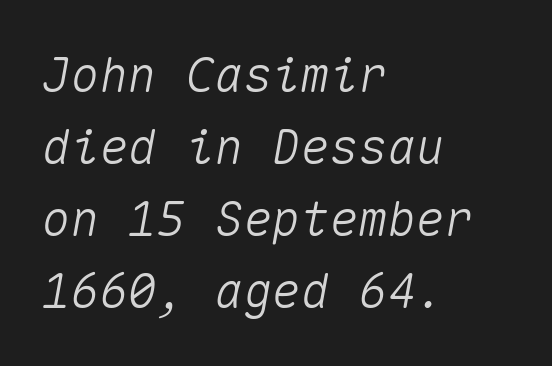
{"italic": "yes", "lean": "right", "slant_degrees": 10, "width": "normal", "stroke_contrast": "medium", "x_height": "medium", "monospaced": "yes", "underline": "no", "align": "left", "line_spacing": "normal", "line_spacing_ratio": 1.5, "letter_spacing": "normal", "letter_spacing_em": 0.0, "glyph_px": 48}
